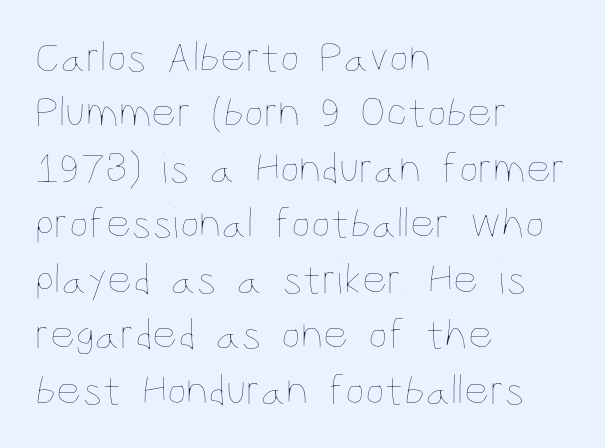
Q: Is the text bold? A: No.
Q: Is the text italic (slanted)? A: No, it is upright.
Q: Is the text underlined? A: No.
Q: How is the paragraph aligned? A: Left-aligned.
Q: Is the spacing between letters normal or unusually wide? A: Normal.
Q: Is the spacing between lines tight, normal or loose? A: Normal.
Q: Width (condensed, normal, or wide)? A: Condensed.
Q: Stroke contrast? A: Low.
Q: x-height? A: Large.
Q: Monospaced? A: No.
